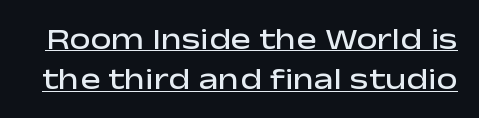
Q: Is the text bold? A: Semi-bold.
Q: Is the text italic (slanted)? A: No, it is upright.
Q: Is the typeface a serif or a sans-serif typeface? A: Sans-serif.
Q: Is the text underlined? A: Yes.
Q: Is the spacing between letters normal or unusually wide? A: Normal.
Q: Is the spacing between lines tight, normal or loose? A: Normal.
Q: Width (condensed, normal, or wide)? A: Wide.
Q: Stroke contrast? A: Low.
Q: x-height? A: Medium.
Q: Monospaced? A: No.
